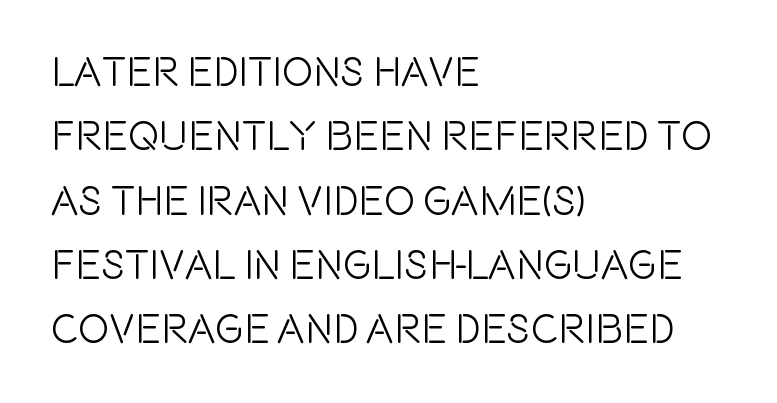
Q: Is the text italic (slanted)? A: No, it is upright.
Q: Is the typeface a serif or a sans-serif typeface? A: Sans-serif.
Q: Is the text underlined? A: No.
Q: How is the paragraph aligned? A: Left-aligned.
Q: Is the spacing between letters normal or unusually wide? A: Normal.
Q: Is the spacing between lines tight, normal or loose? A: Normal.
Q: Width (condensed, normal, or wide)? A: Condensed.
Q: x-height? A: Large.
Q: Monospaced? A: No.
